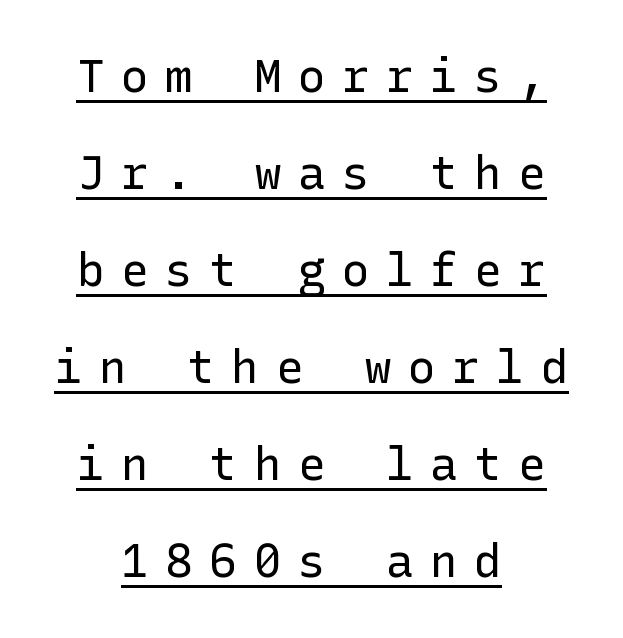
{"serif": "no", "italic": "no", "bold": "no", "weight": "regular", "width": "normal", "stroke_contrast": "low", "x_height": "medium", "underline": "yes", "line_spacing": "loose", "line_spacing_ratio": 2.11, "letter_spacing": "wide", "letter_spacing_em": 0.36, "glyph_px": 46}
